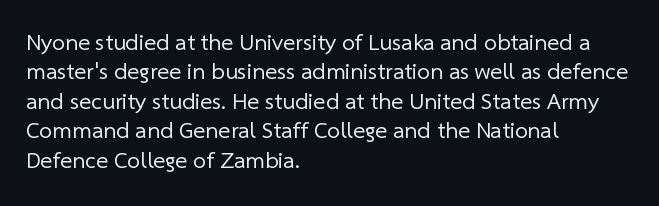
Q: Is the text bold? A: No.
Q: Is the text underlined? A: No.
Q: How is the paragraph aligned? A: Left-aligned.
Q: Is the spacing between letters normal or unusually wide? A: Normal.
Q: Is the spacing between lines tight, normal or loose? A: Normal.
